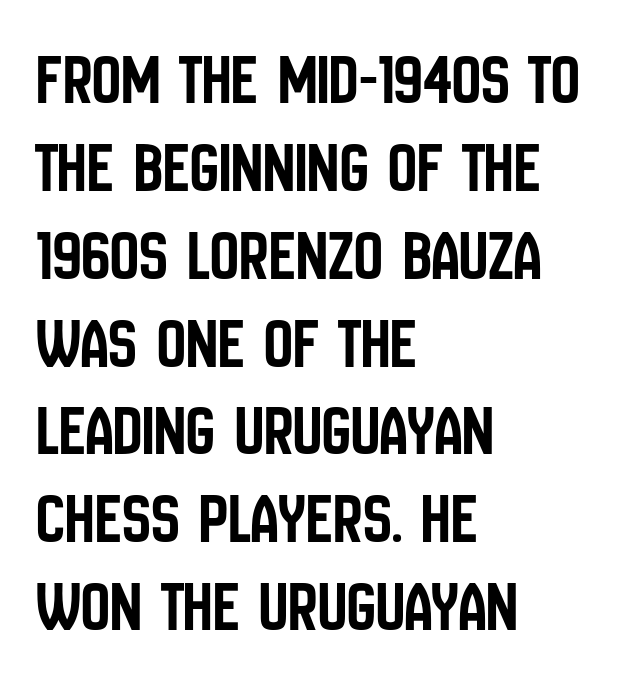
{"serif": "no", "italic": "no", "width": "condensed", "stroke_contrast": "low", "x_height": "large", "monospaced": "no", "underline": "no", "align": "left", "line_spacing_ratio": 1.22, "letter_spacing": "normal", "letter_spacing_em": 0.0, "glyph_px": 72}
